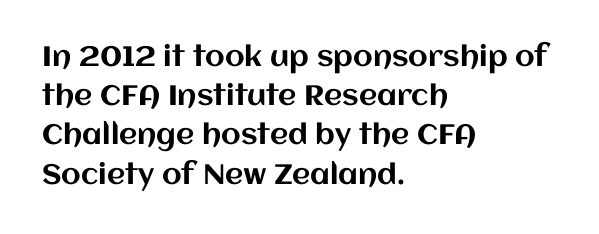
Q: Is the text italic (slanted)? A: No, it is upright.
Q: Is the text underlined? A: No.
Q: How is the paragraph aligned? A: Left-aligned.
Q: Is the spacing between letters normal or unusually wide? A: Normal.
Q: Is the spacing between lines tight, normal or loose? A: Normal.
Q: Width (condensed, normal, or wide)? A: Normal.
Q: Stroke contrast? A: Medium.
Q: x-height? A: Large.
Q: Monospaced? A: No.
